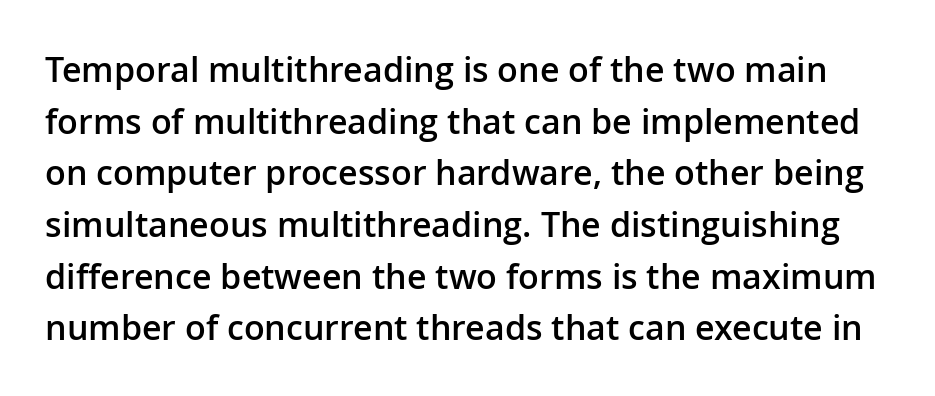
Q: Is the text bold? A: Semi-bold.
Q: Is the text italic (slanted)? A: No, it is upright.
Q: Is the typeface a serif or a sans-serif typeface? A: Sans-serif.
Q: Is the text underlined? A: No.
Q: Is the spacing between letters normal or unusually wide? A: Normal.
Q: Is the spacing between lines tight, normal or loose? A: Normal.
Q: Width (condensed, normal, or wide)? A: Normal.
Q: Stroke contrast? A: Low.
Q: x-height? A: Medium.
Q: Monospaced? A: No.
